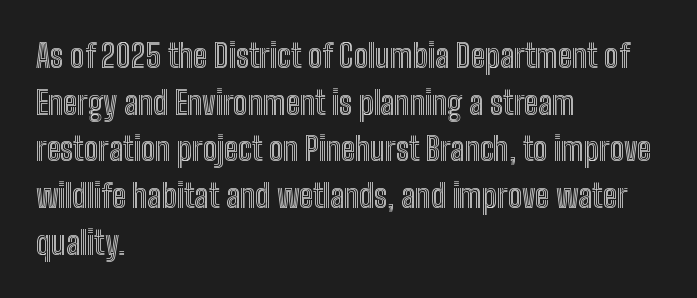
Q: Is the text italic (slanted)? A: No, it is upright.
Q: Is the text underlined? A: No.
Q: How is the paragraph aligned? A: Left-aligned.
Q: Is the spacing between letters normal or unusually wide? A: Normal.
Q: Is the spacing between lines tight, normal or loose? A: Normal.
Q: Width (condensed, normal, or wide)? A: Condensed.
Q: x-height? A: Medium.
Q: Monospaced? A: No.
